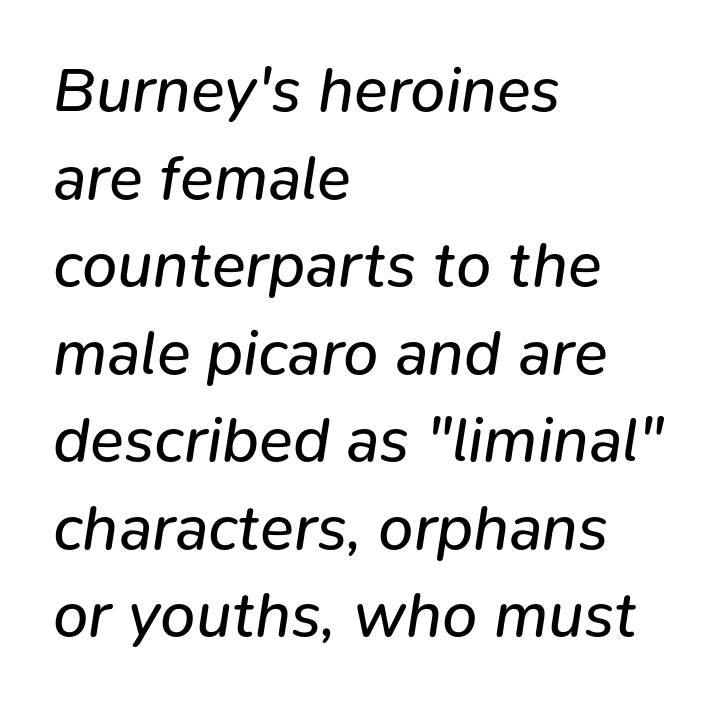
The image shows 63 px regular-weight type, italic (leaning right); set left-aligned, normal line spacing (1.39x), normal letter spacing, not underlined; low stroke contrast and a medium x-height.
